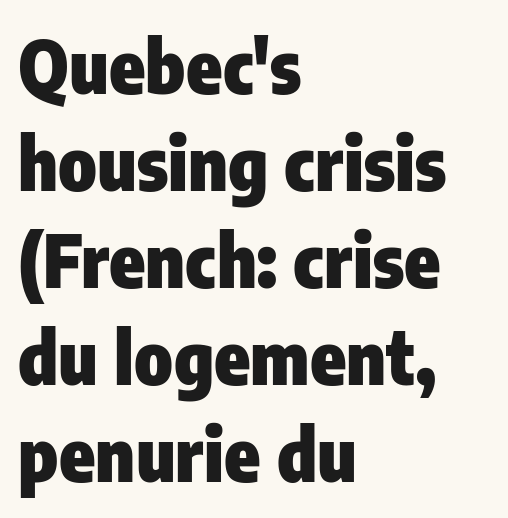
{"serif": "no", "italic": "no", "bold": "yes", "weight": "heavy", "width": "condensed", "stroke_contrast": "low", "x_height": "medium", "monospaced": "no", "underline": "no", "align": "left", "line_spacing": "normal", "line_spacing_ratio": 1.33, "letter_spacing": "normal", "letter_spacing_em": 0.0, "glyph_px": 73}
